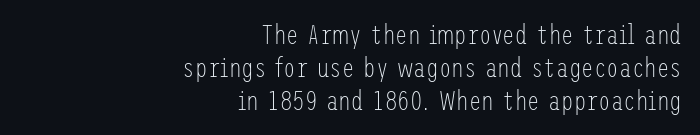
Stroke mass is kept to a normal reading level or below. What stands out about the letter spacing? Nothing — it is the standard amount. To sum up the face: it is a sans, with no serifs. The lines are quadded right. Upright lettering throughout. No word sits above an underline.
